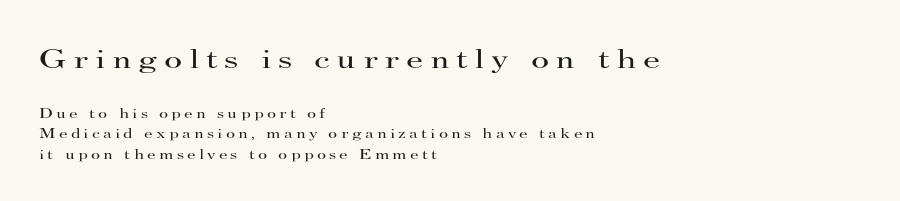
Q: Is the text bold? A: No.
Q: Is the text italic (slanted)? A: No, it is upright.
Q: Is the typeface a serif or a sans-serif typeface? A: Serif.
Q: Is the text underlined? A: No.
Q: How is the paragraph aligned? A: Left-aligned.
Q: Is the spacing between letters normal or unusually wide? A: Unusually wide.
Q: Is the spacing between lines tight, normal or loose? A: Normal.
Q: Which block of text is set in a larger size, the first (top) or the second (bottom)? A: The first (top) one.
Q: Width (condensed, normal, or wide)? A: Wide.
Q: Stroke contrast? A: High.
Q: x-height? A: Small.
Q: Monospaced? A: No.
